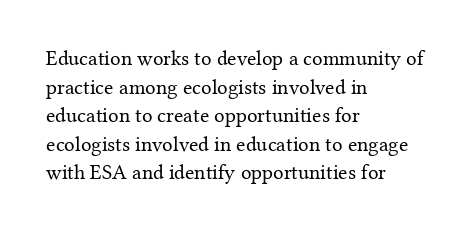
{"italic": "no", "bold": "no", "underline": "no", "align": "left", "line_spacing": "normal", "line_spacing_ratio": 1.36, "letter_spacing": "normal", "letter_spacing_em": 0.0, "glyph_px": 21}
